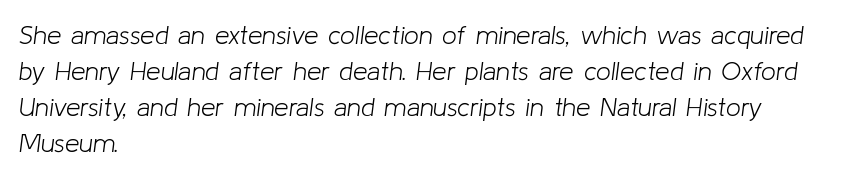
{"italic": "yes", "lean": "right", "slant_degrees": 8, "bold": "no", "underline": "no", "align": "left", "line_spacing": "normal", "line_spacing_ratio": 1.39, "letter_spacing": "normal", "letter_spacing_em": 0.0, "glyph_px": 26}
